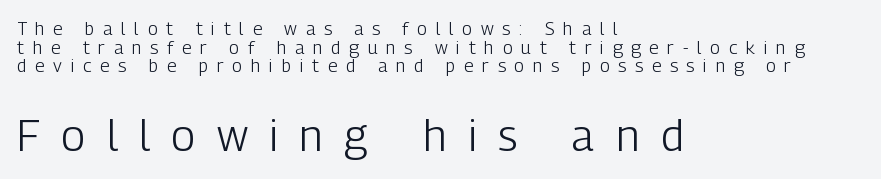
Q: Is the text bold? A: No.
Q: Is the text italic (slanted)? A: No, it is upright.
Q: Is the typeface a serif or a sans-serif typeface? A: Sans-serif.
Q: Is the text underlined? A: No.
Q: How is the paragraph aligned? A: Left-aligned.
Q: Is the spacing between letters normal or unusually wide? A: Unusually wide.
Q: Is the spacing between lines tight, normal or loose? A: Tight.
Q: Which block of text is set in a larger size, the first (top) or the second (bottom)? A: The second (bottom) one.
Q: Width (condensed, normal, or wide)? A: Condensed.
Q: Stroke contrast? A: Low.
Q: x-height? A: Medium.
Q: Monospaced? A: No.
